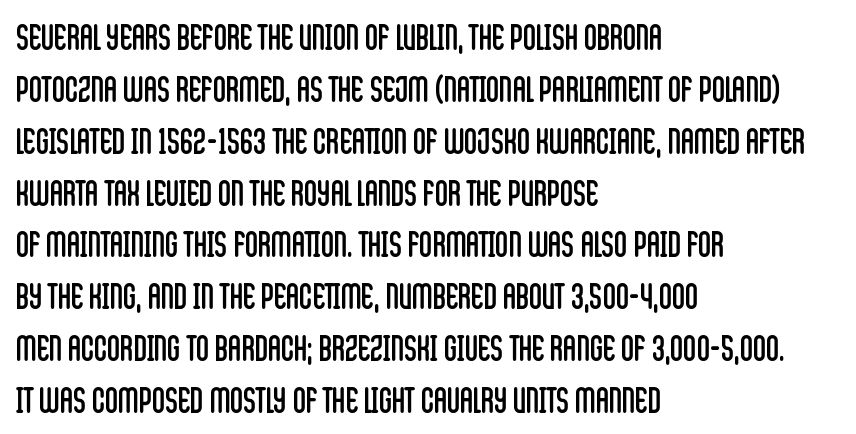
{"serif": "no", "italic": "no", "bold": "no", "weight": "regular", "width": "condensed", "stroke_contrast": "low", "x_height": "large", "monospaced": "no", "underline": "no", "align": "left", "line_spacing": "normal", "line_spacing_ratio": 1.44, "letter_spacing": "normal", "letter_spacing_em": 0.0, "glyph_px": 36}
